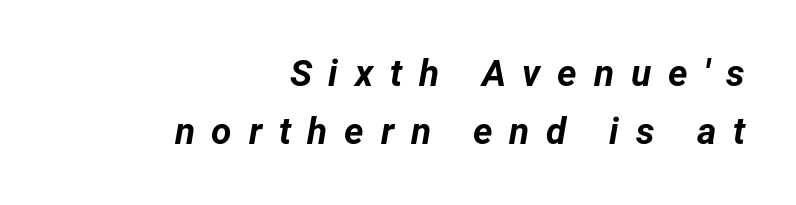
The image shows 37 px bold type, italic (leaning right); set right-aligned, normal line spacing (1.56x), unusually wide letter spacing (+0.45 em), not underlined; low stroke contrast and a medium x-height.
